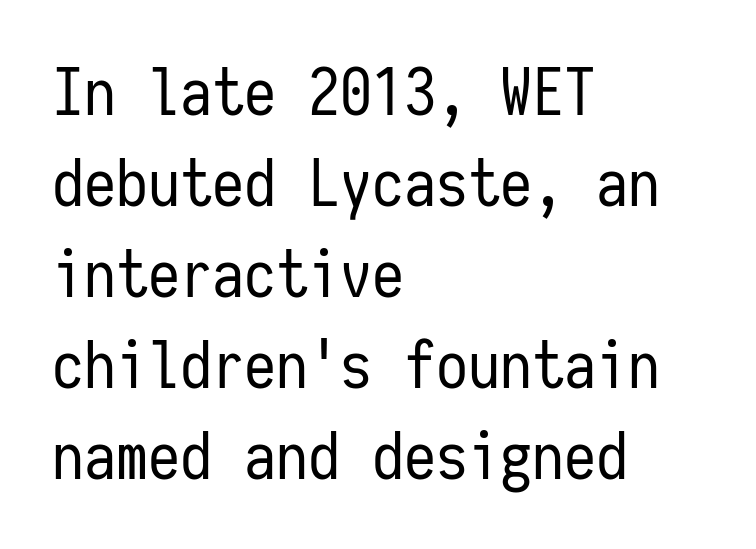
{"serif": "no", "italic": "no", "bold": "no", "weight": "regular", "width": "condensed", "stroke_contrast": "low", "x_height": "medium", "monospaced": "yes", "underline": "no", "align": "left", "line_spacing": "normal", "line_spacing_ratio": 1.42, "letter_spacing": "normal", "letter_spacing_em": 0.0, "glyph_px": 64}
